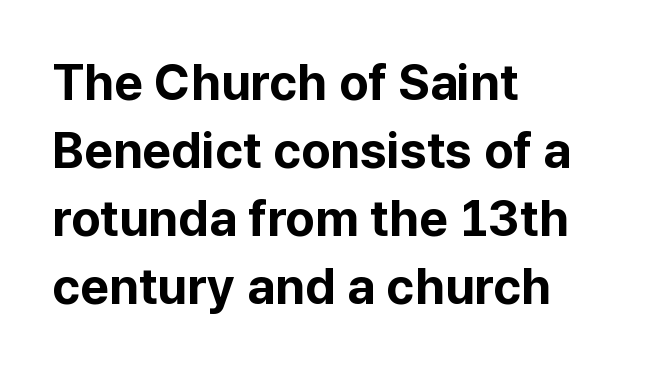
Q: Is the text bold? A: Yes.
Q: Is the text italic (slanted)? A: No, it is upright.
Q: Is the typeface a serif or a sans-serif typeface? A: Sans-serif.
Q: Is the text underlined? A: No.
Q: How is the paragraph aligned? A: Left-aligned.
Q: Is the spacing between letters normal or unusually wide? A: Normal.
Q: Is the spacing between lines tight, normal or loose? A: Normal.
Q: Width (condensed, normal, or wide)? A: Normal.
Q: Stroke contrast? A: Low.
Q: x-height? A: Medium.
Q: Monospaced? A: No.
